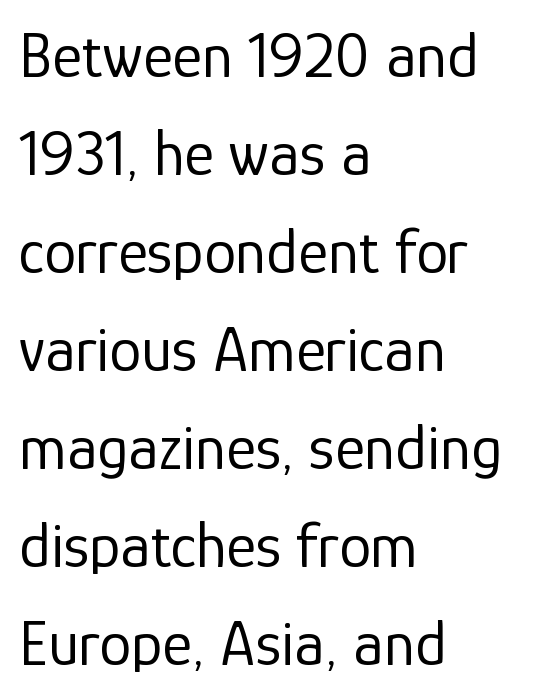
The image shows 64 px regular-weight sans-serif type, upright; set left-aligned, normal line spacing (1.53x), normal letter spacing, not underlined; low stroke contrast and a medium x-height.
